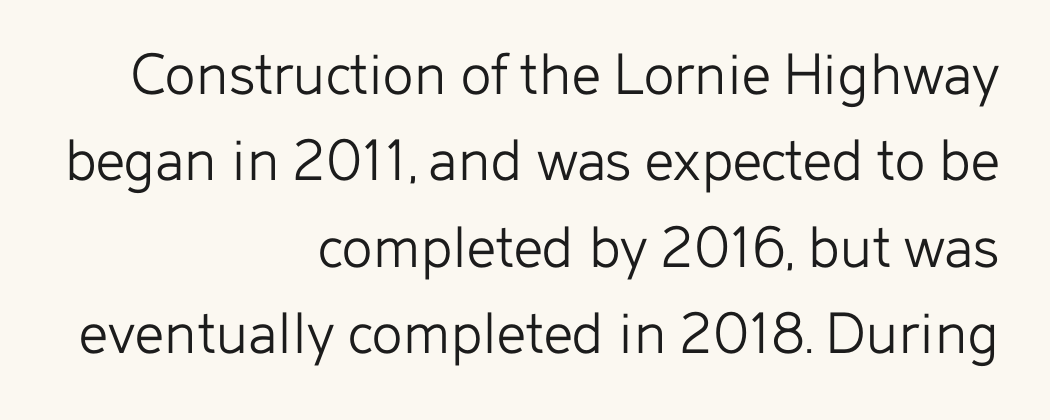
Q: Is the text bold? A: No.
Q: Is the text italic (slanted)? A: No, it is upright.
Q: Is the typeface a serif or a sans-serif typeface? A: Sans-serif.
Q: Is the text underlined? A: No.
Q: How is the paragraph aligned? A: Right-aligned.
Q: Is the spacing between letters normal or unusually wide? A: Normal.
Q: Is the spacing between lines tight, normal or loose? A: Normal.
Q: Width (condensed, normal, or wide)? A: Normal.
Q: Stroke contrast? A: Low.
Q: x-height? A: Medium.
Q: Monospaced? A: No.
